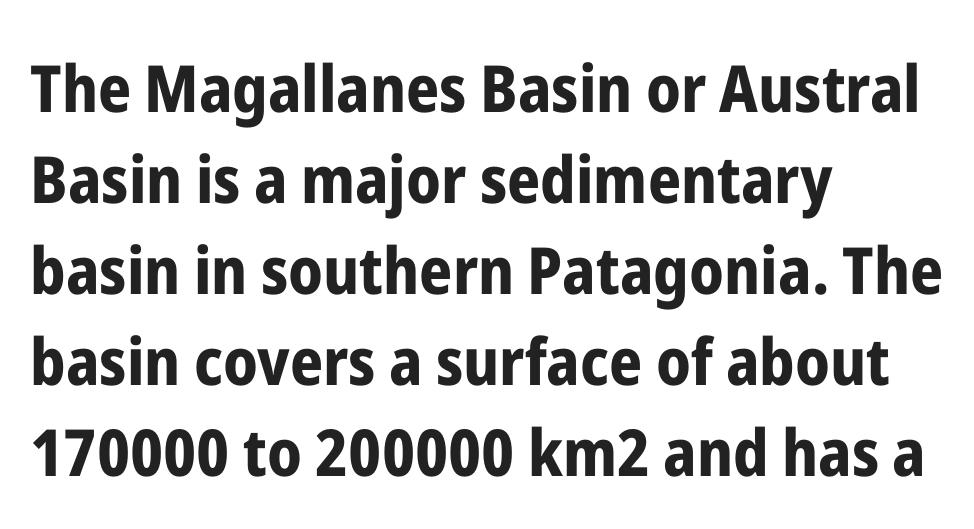
Q: Is the text bold? A: Yes.
Q: Is the text italic (slanted)? A: No, it is upright.
Q: Is the typeface a serif or a sans-serif typeface? A: Sans-serif.
Q: Is the text underlined? A: No.
Q: How is the paragraph aligned? A: Left-aligned.
Q: Is the spacing between letters normal or unusually wide? A: Normal.
Q: Is the spacing between lines tight, normal or loose? A: Normal.
Q: Width (condensed, normal, or wide)? A: Condensed.
Q: Stroke contrast? A: Low.
Q: x-height? A: Medium.
Q: Monospaced? A: No.
